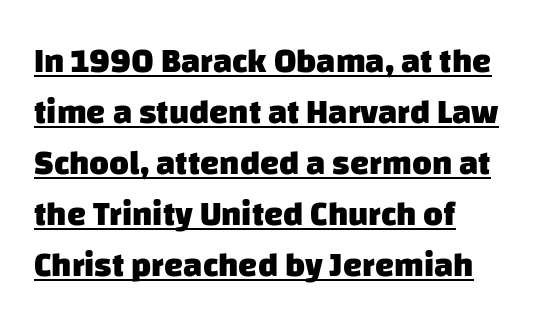
Q: Is the text bold? A: Yes.
Q: Is the typeface a serif or a sans-serif typeface? A: Sans-serif.
Q: Is the text underlined? A: Yes.
Q: How is the paragraph aligned? A: Left-aligned.
Q: Is the spacing between letters normal or unusually wide? A: Normal.
Q: Is the spacing between lines tight, normal or loose? A: Normal.
Q: Width (condensed, normal, or wide)? A: Normal.
Q: Stroke contrast? A: Low.
Q: x-height? A: Large.
Q: Monospaced? A: No.
